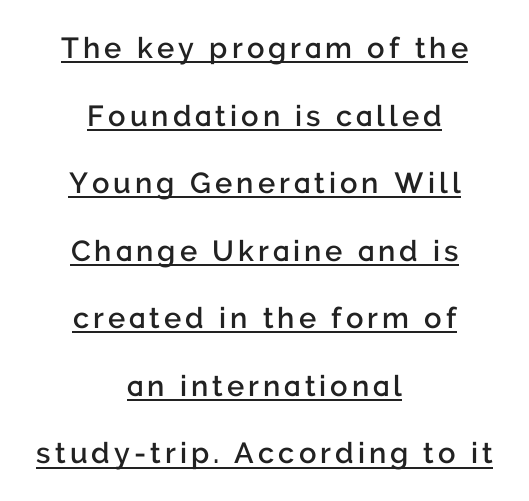
{"serif": "no", "italic": "no", "bold": "semi", "weight": "semibold", "width": "normal", "stroke_contrast": "low", "x_height": "medium", "monospaced": "no", "underline": "yes", "align": "center", "line_spacing": "loose", "line_spacing_ratio": 2.33, "glyph_px": 29}
